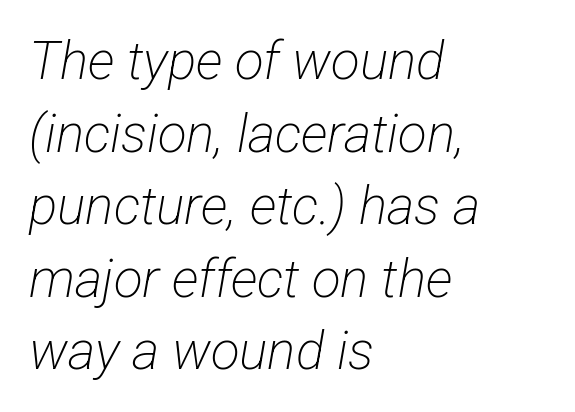
The image shows 53 px light, condensed sans-serif type; set left-aligned, normal line spacing (1.37x), normal letter spacing, not underlined; low stroke contrast and a medium x-height.
